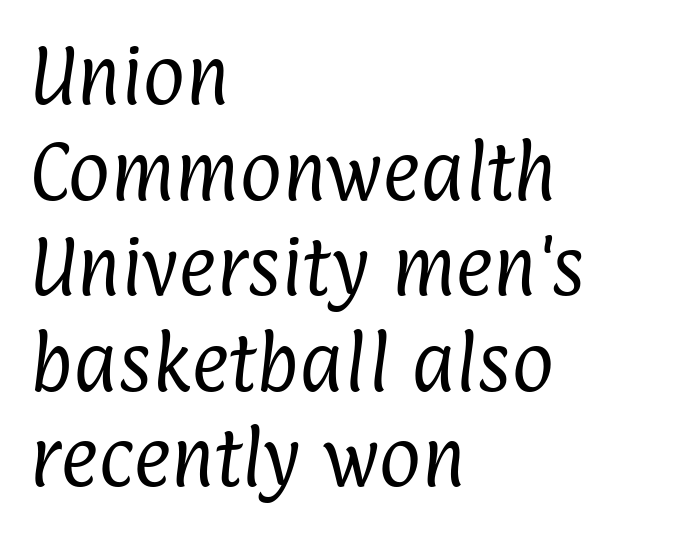
{"serif": "no", "bold": "no", "weight": "regular", "width": "condensed", "stroke_contrast": "low", "x_height": "medium", "monospaced": "no", "underline": "no", "align": "left", "line_spacing": "normal", "line_spacing_ratio": 1.47, "letter_spacing": "normal", "letter_spacing_em": 0.0, "glyph_px": 65}
